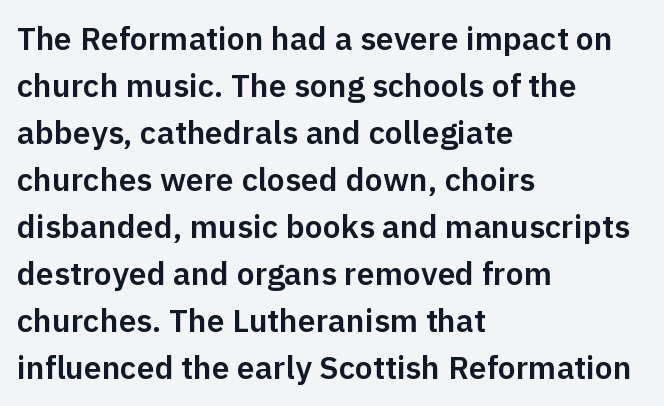
Q: Is the text italic (slanted)? A: No, it is upright.
Q: Is the typeface a serif or a sans-serif typeface? A: Sans-serif.
Q: Is the text underlined? A: No.
Q: How is the paragraph aligned? A: Left-aligned.
Q: Is the spacing between letters normal or unusually wide? A: Normal.
Q: Is the spacing between lines tight, normal or loose? A: Normal.
Q: Width (condensed, normal, or wide)? A: Normal.
Q: Stroke contrast? A: Low.
Q: x-height? A: Medium.
Q: Monospaced? A: No.
